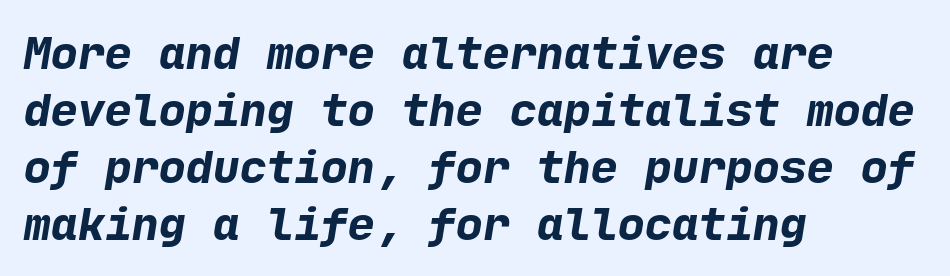
{"serif": "no", "bold": "yes", "weight": "bold", "width": "normal", "stroke_contrast": "low", "x_height": "medium", "underline": "no", "align": "left", "line_spacing": "normal", "line_spacing_ratio": 1.27, "letter_spacing": "normal", "letter_spacing_em": 0.0, "glyph_px": 45}
